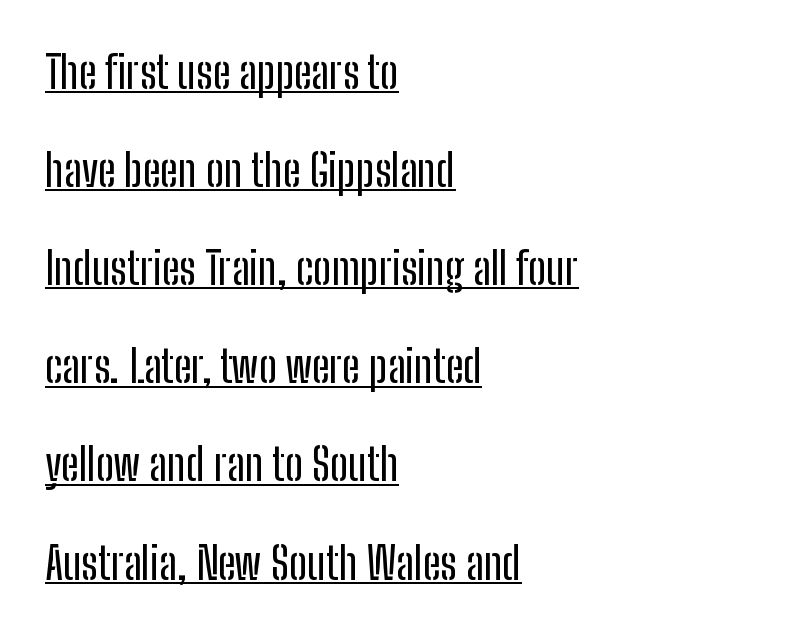
{"serif": "no", "italic": "no", "width": "condensed", "stroke_contrast": "low", "x_height": "medium", "monospaced": "no", "underline": "yes", "align": "left", "line_spacing": "loose", "line_spacing_ratio": 2.23, "letter_spacing": "normal", "letter_spacing_em": 0.0, "glyph_px": 44}
